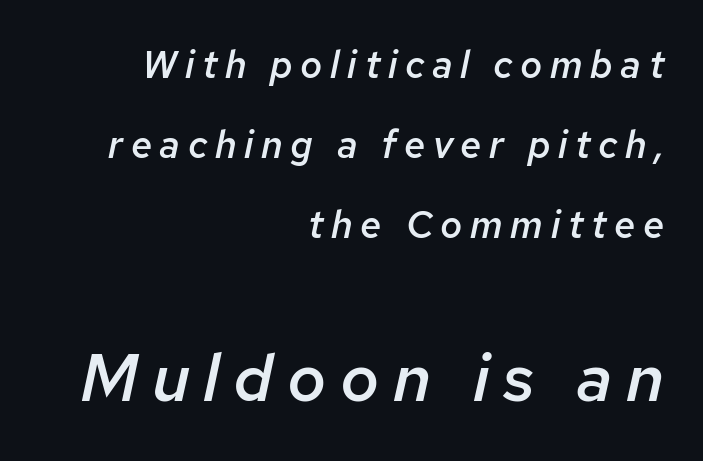
Q: Is the text bold? A: Semi-bold.
Q: Is the text italic (slanted)? A: Yes, it leans right by about 12 degrees.
Q: Is the text underlined? A: No.
Q: How is the paragraph aligned? A: Right-aligned.
Q: Is the spacing between letters normal or unusually wide? A: Unusually wide.
Q: Is the spacing between lines tight, normal or loose? A: Loose.
Q: Which block of text is set in a larger size, the first (top) or the second (bottom)? A: The second (bottom) one.
Q: Width (condensed, normal, or wide)? A: Normal.
Q: Stroke contrast? A: Low.
Q: x-height? A: Medium.
Q: Monospaced? A: No.
